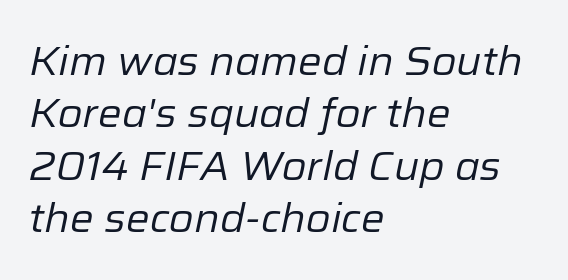
The image shows 40 px regular-weight type, italic (leaning right); set left-aligned, normal line spacing (1.31x), normal letter spacing, not underlined; low stroke contrast and a medium x-height.
